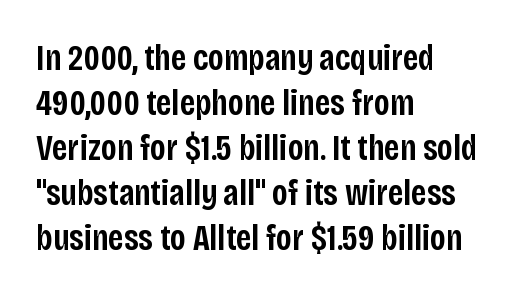
Q: Is the text bold? A: Semi-bold.
Q: Is the text italic (slanted)? A: No, it is upright.
Q: Is the typeface a serif or a sans-serif typeface? A: Sans-serif.
Q: Is the text underlined? A: No.
Q: How is the paragraph aligned? A: Left-aligned.
Q: Is the spacing between letters normal or unusually wide? A: Normal.
Q: Is the spacing between lines tight, normal or loose? A: Normal.
Q: Width (condensed, normal, or wide)? A: Condensed.
Q: Stroke contrast? A: Low.
Q: x-height? A: Large.
Q: Monospaced? A: No.
